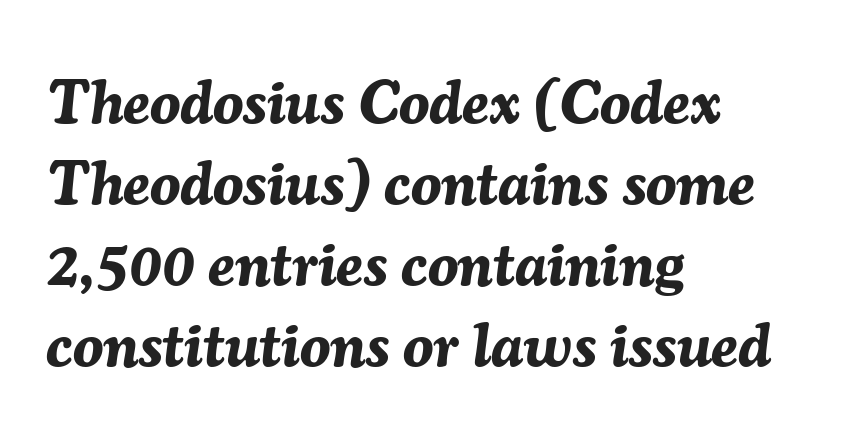
{"italic": "yes", "lean": "right", "slant_degrees": 7, "bold": "yes", "weight": "bold", "width": "normal", "stroke_contrast": "medium", "x_height": "medium", "monospaced": "no", "underline": "no", "align": "left", "line_spacing": "normal", "line_spacing_ratio": 1.33, "letter_spacing": "normal", "letter_spacing_em": 0.0, "glyph_px": 61}
